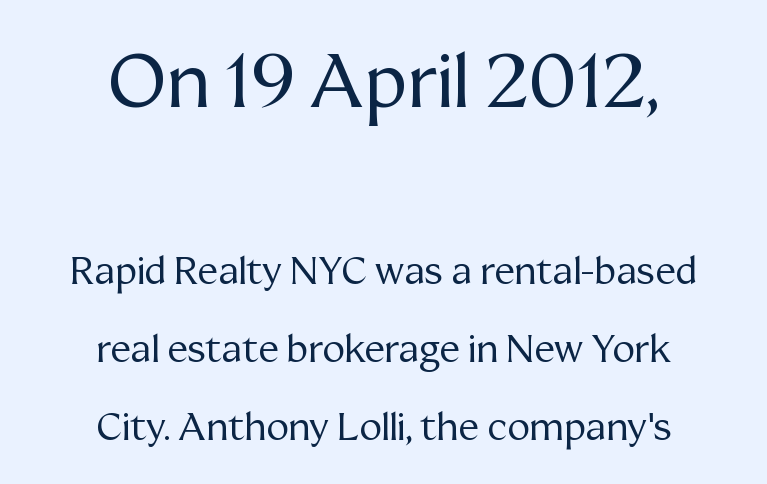
The image shows 75 px regular-weight serif type, upright; set centered, loose line spacing (2.05x), normal letter spacing, not underlined; the first (top) block is 1.97x larger; medium stroke contrast and a medium x-height.
